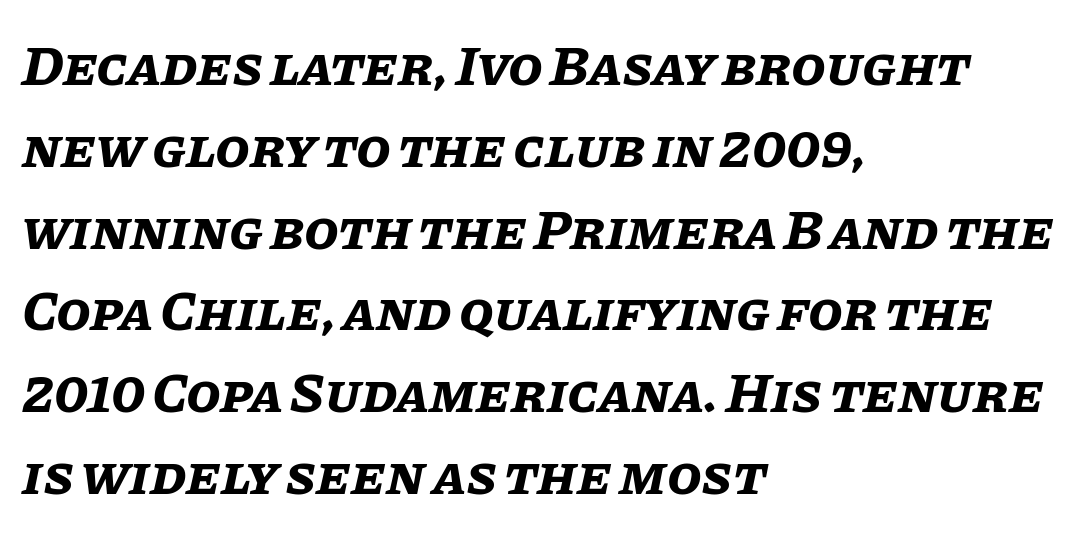
Has an underline been added? It has not. Typographic density is high because the face is bold. Varying glyph widths throughout — classic text-font behaviour. Each word holds together tightly as a unit, with standard inter-letter gaps. Compared with a centered layout, this one pins lines to the left instead.
